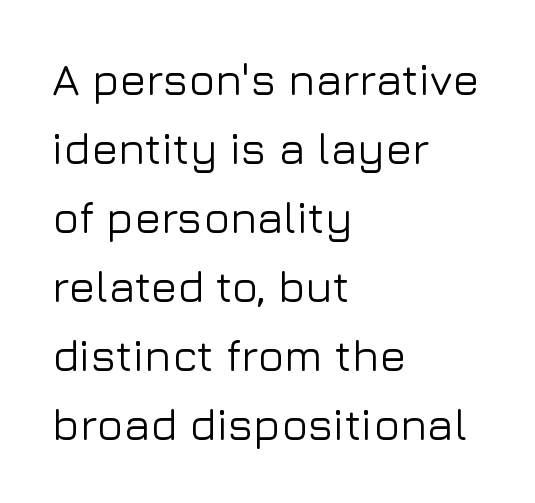
Regarding serifs, this sample does without them. Any mark beneath the type? The region is blank. Think of a printed novel: that variable character pitch is what you see here. The font's upright variant was chosen for this text.
